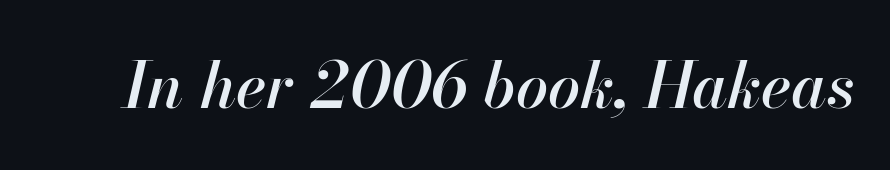
{"italic": "yes", "lean": "right", "slant_degrees": 13, "width": "normal", "stroke_contrast": "high", "x_height": "small", "monospaced": "no", "underline": "no", "letter_spacing": "normal", "letter_spacing_em": 0.0, "glyph_px": 64}
